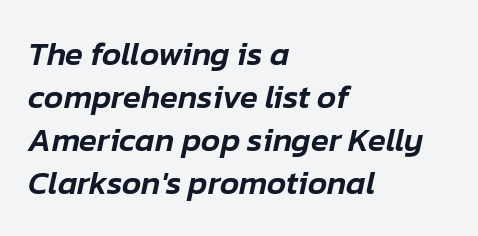
{"italic": "yes", "lean": "right", "slant_degrees": 12, "width": "normal", "stroke_contrast": "low", "x_height": "medium", "monospaced": "no", "underline": "no", "align": "left", "line_spacing": "normal", "line_spacing_ratio": 1.3, "letter_spacing": "normal", "letter_spacing_em": 0.0, "glyph_px": 33}
